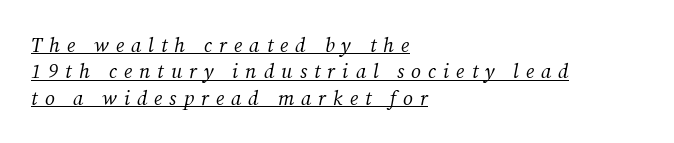
The image shows 20 px text type, italic (leaning right); set left-aligned, normal line spacing (1.32x), unusually wide letter spacing (+0.35 em), underlined.
